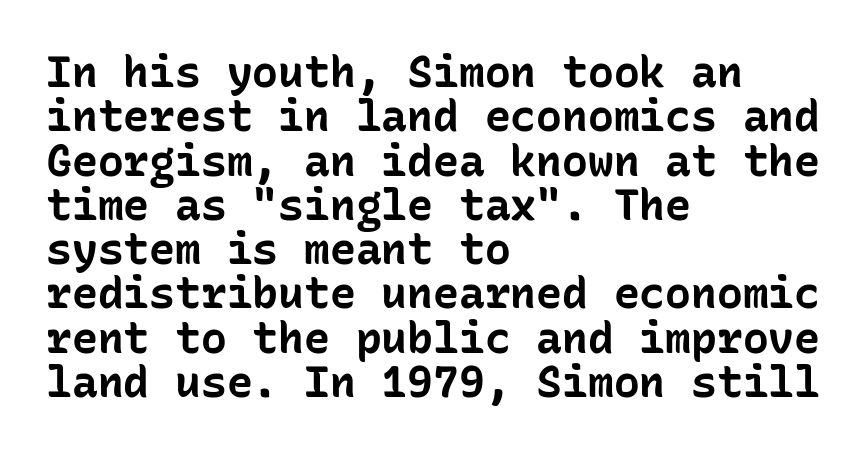
{"serif": "no", "italic": "no", "bold": "yes", "weight": "bold", "width": "normal", "stroke_contrast": "low", "x_height": "medium", "monospaced": "yes", "underline": "no", "align": "left", "line_spacing": "tight", "line_spacing_ratio": 1.03, "letter_spacing": "normal", "letter_spacing_em": 0.0, "glyph_px": 43}
